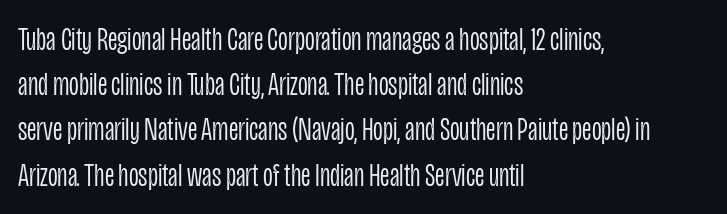
Q: Is the text bold? A: No.
Q: Is the text italic (slanted)? A: No, it is upright.
Q: Is the typeface a serif or a sans-serif typeface? A: Sans-serif.
Q: Is the text underlined? A: No.
Q: How is the paragraph aligned? A: Left-aligned.
Q: Is the spacing between letters normal or unusually wide? A: Normal.
Q: Is the spacing between lines tight, normal or loose? A: Normal.
Q: Width (condensed, normal, or wide)? A: Condensed.
Q: Stroke contrast? A: Low.
Q: x-height? A: Large.
Q: Monospaced? A: No.
